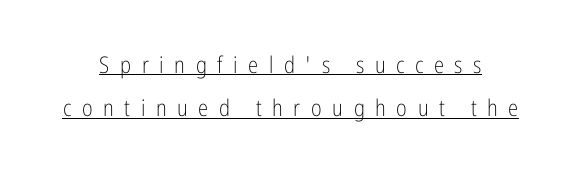
Q: Is the text bold? A: No.
Q: Is the text italic (slanted)? A: No, it is upright.
Q: Is the text underlined? A: Yes.
Q: Is the spacing between letters normal or unusually wide? A: Unusually wide.
